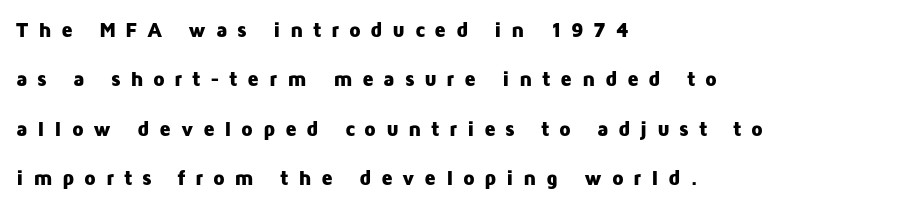
Q: Is the text bold? A: Yes.
Q: Is the text italic (slanted)? A: No, it is upright.
Q: Is the text underlined? A: No.
Q: How is the paragraph aligned? A: Left-aligned.
Q: Is the spacing between letters normal or unusually wide? A: Unusually wide.
Q: Is the spacing between lines tight, normal or loose? A: Loose.
